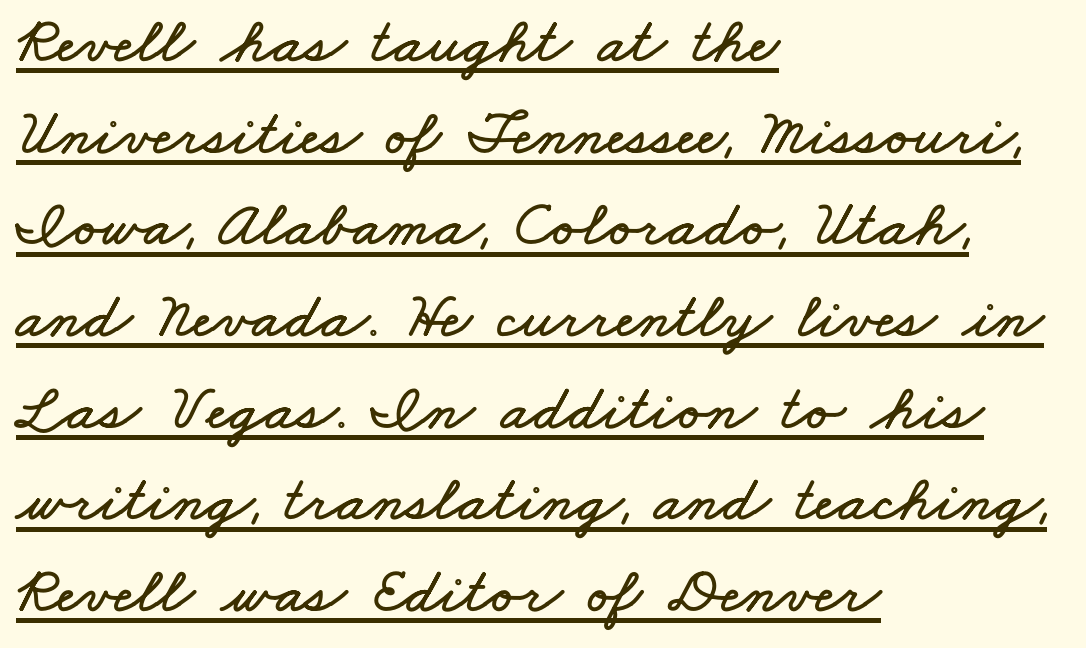
The image shows 65 px wide type; set left-aligned, normal line spacing (1.41x), normal letter spacing, underlined; low stroke contrast and a small x-height.
